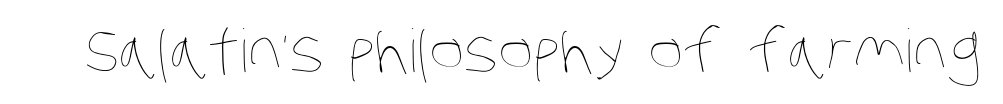
Q: Is the text bold? A: No.
Q: Is the text underlined? A: No.
Q: Is the spacing between letters normal or unusually wide? A: Normal.
Q: Width (condensed, normal, or wide)? A: Condensed.
Q: Stroke contrast? A: Low.
Q: x-height? A: Large.
Q: Monospaced? A: No.
